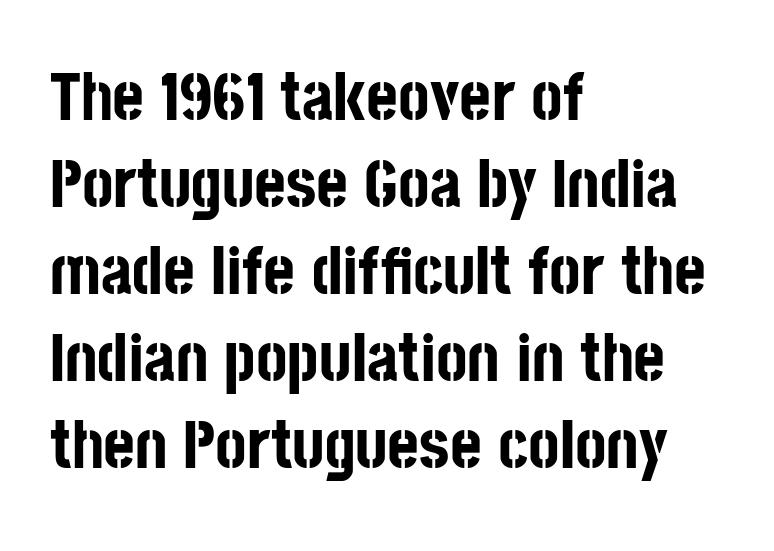
Q: Is the text bold? A: Yes.
Q: Is the text italic (slanted)? A: No, it is upright.
Q: Is the typeface a serif or a sans-serif typeface? A: Sans-serif.
Q: Is the text underlined? A: No.
Q: How is the paragraph aligned? A: Left-aligned.
Q: Is the spacing between letters normal or unusually wide? A: Normal.
Q: Is the spacing between lines tight, normal or loose? A: Normal.
Q: Width (condensed, normal, or wide)? A: Condensed.
Q: Stroke contrast? A: Low.
Q: x-height? A: Large.
Q: Monospaced? A: No.
